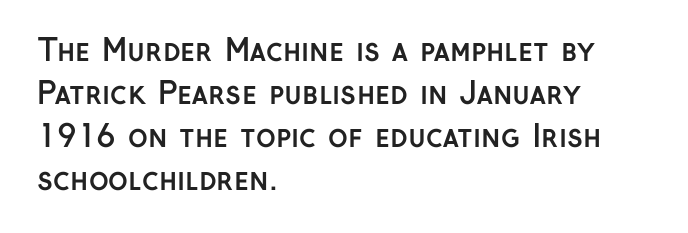
{"serif": "no", "italic": "no", "bold": "yes", "weight": "semibold", "width": "normal", "stroke_contrast": "low", "x_height": "medium", "monospaced": "no", "underline": "no", "align": "left", "line_spacing": "normal", "line_spacing_ratio": 1.43, "letter_spacing": "normal", "letter_spacing_em": 0.0, "glyph_px": 30}
